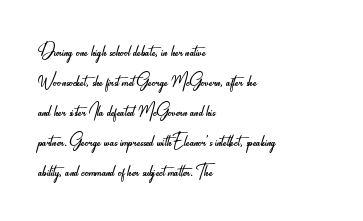
Stem width sits at or under what a default text font uses. In CSS terms this would be text-align: left. Is the letter spacing exaggerated? No — it looks like the ordinary default.
